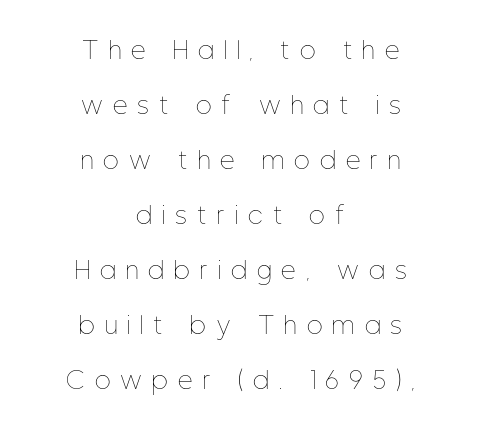
Q: Is the text bold? A: No.
Q: Is the text italic (slanted)? A: No, it is upright.
Q: Is the text underlined? A: No.
Q: How is the paragraph aligned? A: Centered.
Q: Is the spacing between letters normal or unusually wide? A: Unusually wide.
Q: Is the spacing between lines tight, normal or loose? A: Loose.
